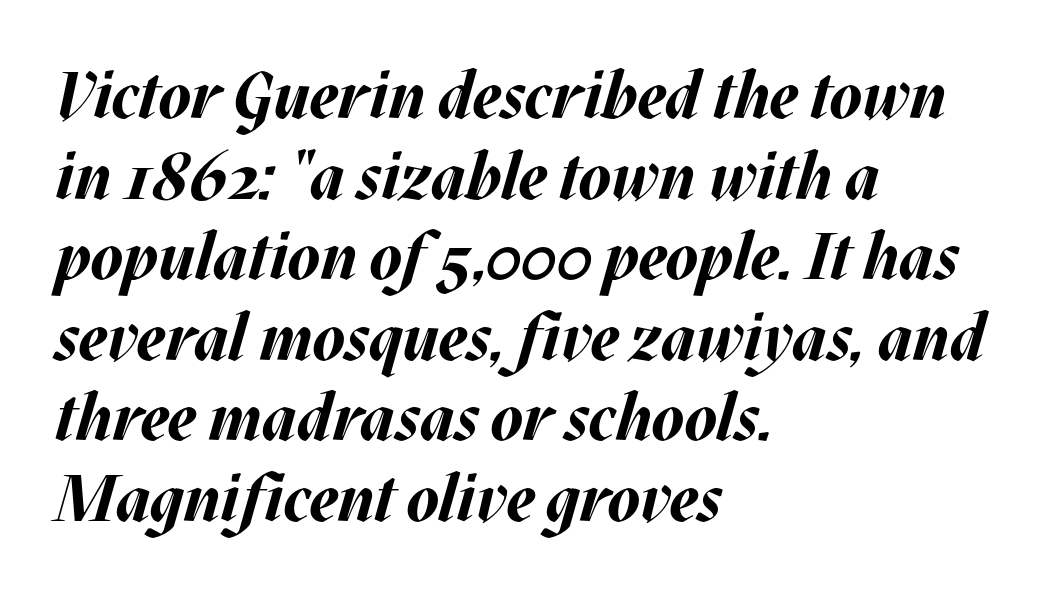
Q: Is the text bold? A: Yes.
Q: Is the text italic (slanted)? A: Yes, it leans right by about 17 degrees.
Q: Is the text underlined? A: No.
Q: How is the paragraph aligned? A: Left-aligned.
Q: Is the spacing between letters normal or unusually wide? A: Normal.
Q: Width (condensed, normal, or wide)? A: Normal.
Q: Stroke contrast? A: Medium.
Q: x-height? A: Large.
Q: Monospaced? A: No.
